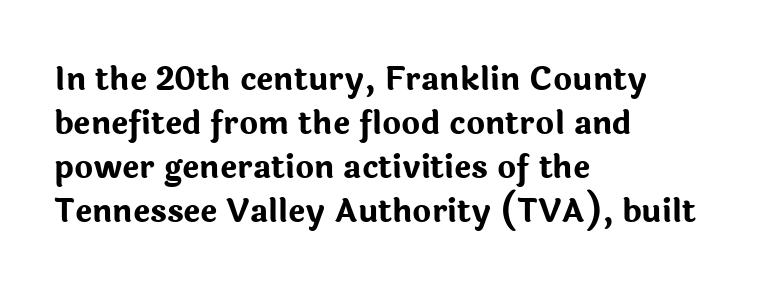
Q: Is the text bold? A: Yes.
Q: Is the text italic (slanted)? A: No, it is upright.
Q: Is the typeface a serif or a sans-serif typeface? A: Sans-serif.
Q: Is the text underlined? A: No.
Q: How is the paragraph aligned? A: Left-aligned.
Q: Is the spacing between letters normal or unusually wide? A: Normal.
Q: Is the spacing between lines tight, normal or loose? A: Normal.
Q: Width (condensed, normal, or wide)? A: Normal.
Q: Stroke contrast? A: Low.
Q: x-height? A: Medium.
Q: Monospaced? A: No.
